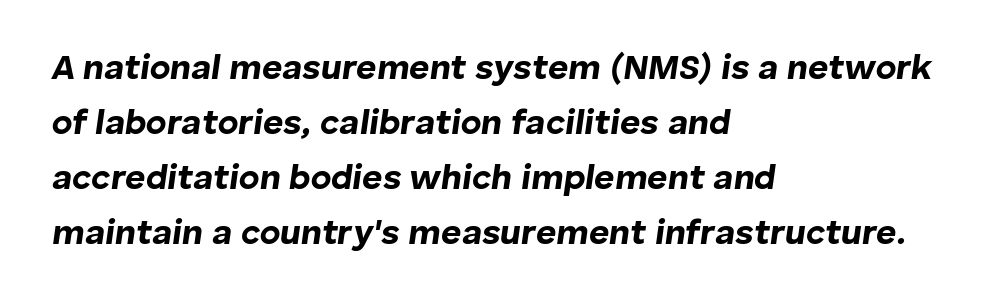
{"italic": "yes", "lean": "right", "slant_degrees": 8, "bold": "yes", "weight": "bold", "width": "normal", "stroke_contrast": "low", "x_height": "medium", "monospaced": "no", "underline": "no", "align": "left", "line_spacing": "normal", "line_spacing_ratio": 1.57, "letter_spacing": "normal", "letter_spacing_em": 0.0, "glyph_px": 35}
